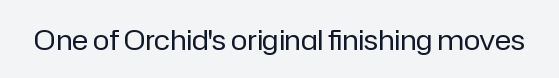
The image shows 28 px regular-weight sans-serif type, upright; set normal letter spacing, not underlined; low stroke contrast and a medium x-height.
